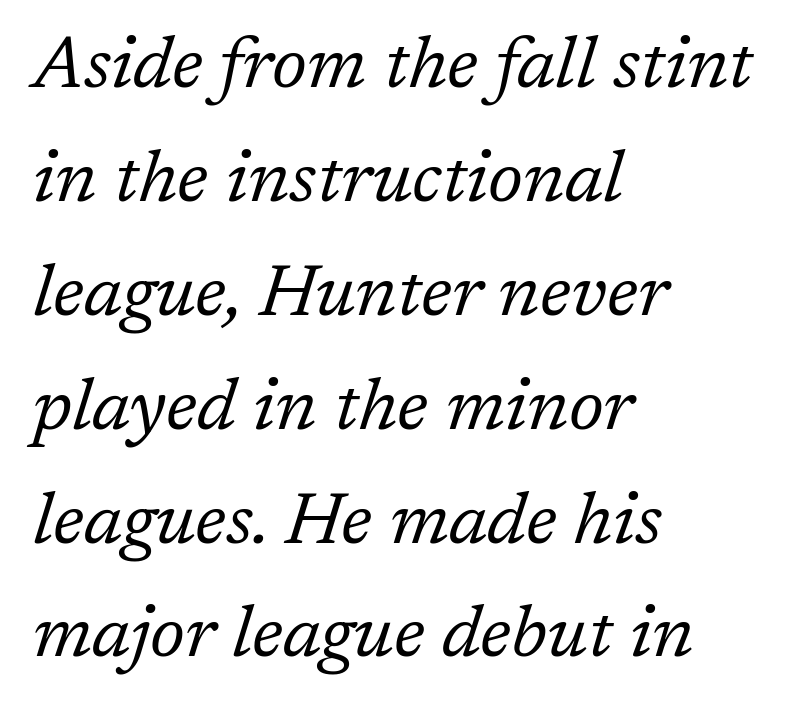
{"serif": "yes", "italic": "yes", "lean": "right", "slant_degrees": 17, "bold": "no", "weight": "regular", "width": "normal", "stroke_contrast": "low", "x_height": "medium", "monospaced": "no", "underline": "no", "align": "left", "line_spacing": "normal", "line_spacing_ratio": 1.56, "letter_spacing": "normal", "letter_spacing_em": 0.0, "glyph_px": 73}
